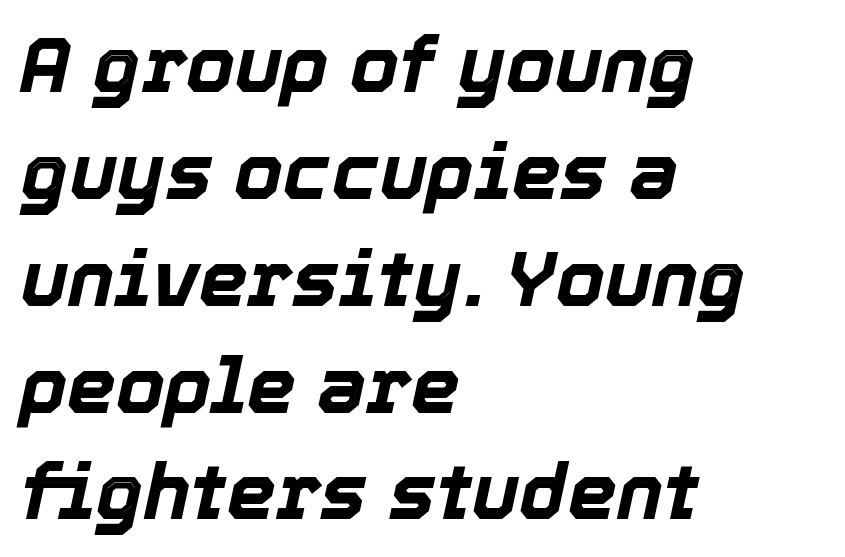
The image shows 78 px bold type, italic (leaning right); set left-aligned, normal line spacing (1.37x), normal letter spacing, not underlined; a medium x-height.
